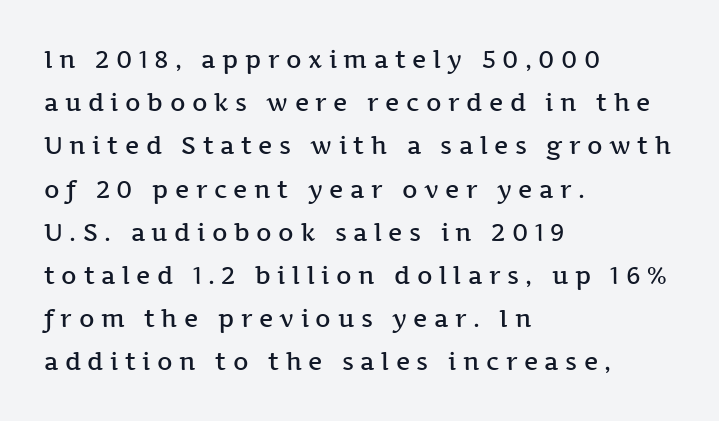
A bare baseline throughout the passage. A typesetter would mark this as roman, not italic. Strokes here are thickened, but only to semibold level. The rag falls on the right side of this text block.
